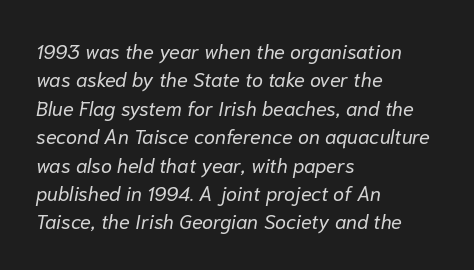
{"italic": "yes", "lean": "right", "slant_degrees": 10, "bold": "no", "underline": "no", "align": "left", "line_spacing": "normal", "line_spacing_ratio": 1.42, "letter_spacing": "normal", "letter_spacing_em": 0.0, "glyph_px": 20}
